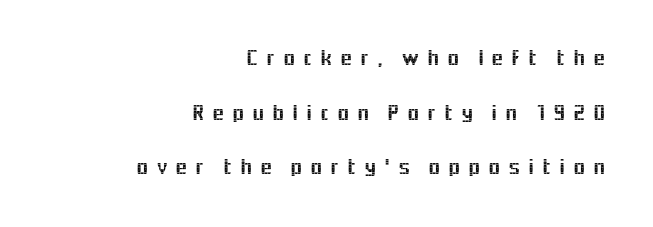
Italic: no, the glyphs are upright roman. The gaps between neighbouring characters are conspicuously large. Which margin do the lines hug? The right one — the left edge is uneven. This rendering features lettering with no underline. Notice the wide empty band between every row — that's loose leading.
